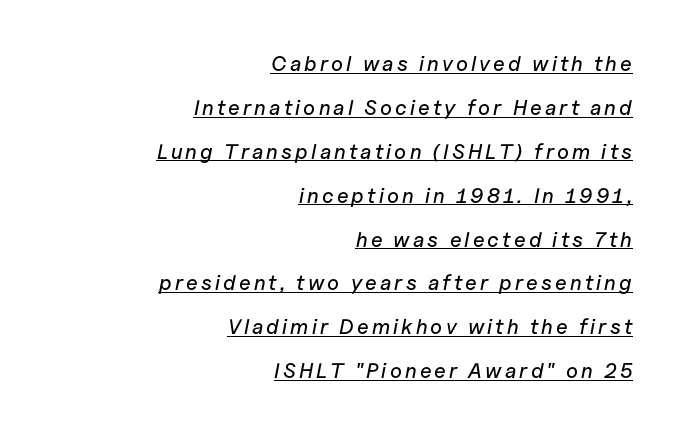
Q: Is the text italic (slanted)? A: Yes, it leans right by about 11 degrees.
Q: Is the text underlined? A: Yes.
Q: How is the paragraph aligned? A: Right-aligned.
Q: Is the spacing between lines tight, normal or loose? A: Loose.
